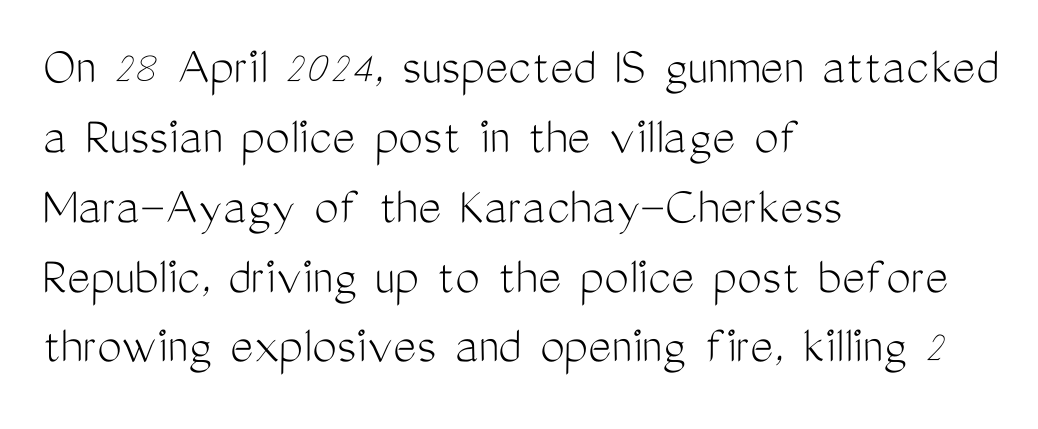
{"serif": "no", "italic": "no", "bold": "no", "weight": "light", "width": "condensed", "stroke_contrast": "medium", "x_height": "medium", "monospaced": "no", "underline": "no", "align": "left", "line_spacing": "normal", "line_spacing_ratio": 1.27, "letter_spacing": "normal", "letter_spacing_em": 0.0, "glyph_px": 55}
